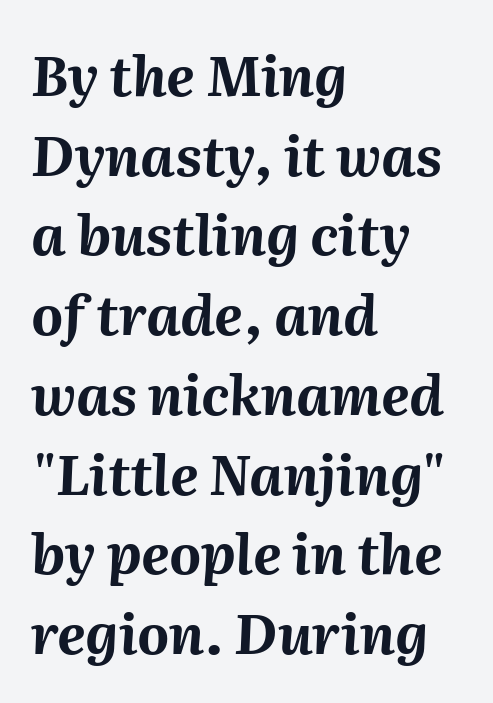
{"italic": "yes", "lean": "right", "slant_degrees": 2, "bold": "yes", "weight": "bold", "width": "normal", "stroke_contrast": "medium", "x_height": "medium", "monospaced": "no", "underline": "no", "align": "left", "line_spacing": "normal", "line_spacing_ratio": 1.45, "letter_spacing": "normal", "letter_spacing_em": 0.0, "glyph_px": 55}
